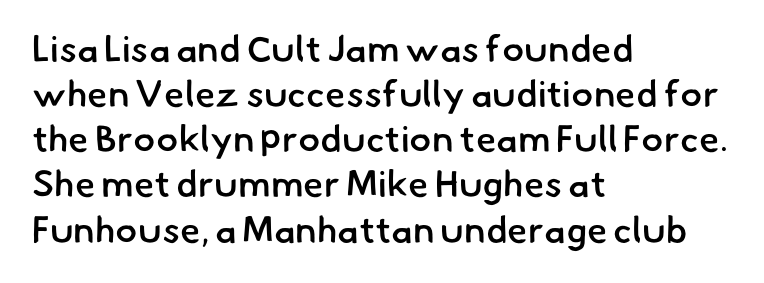
Students, note that the glyphs here touch the page at normal intervals. Stems and bowls a touch heavier than normal — semibold. Descenders are the only things crossing below the line. Are there feet on the stems? There aren't — it's a sans. Visually the block forms a straight wall on the left and a jagged coastline on the right.
